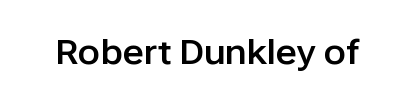
Q: Is the text italic (slanted)? A: No, it is upright.
Q: Is the typeface a serif or a sans-serif typeface? A: Sans-serif.
Q: Is the text underlined? A: No.
Q: Is the spacing between letters normal or unusually wide? A: Normal.
Q: Width (condensed, normal, or wide)? A: Normal.
Q: Stroke contrast? A: Low.
Q: x-height? A: Medium.
Q: Monospaced? A: No.
